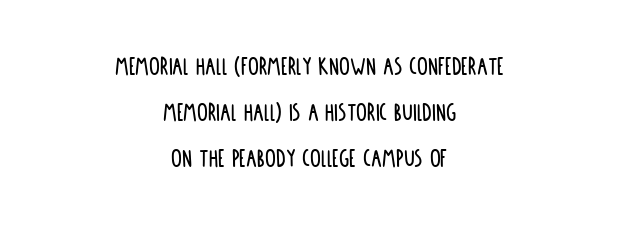
Regarding leading, the lines here are spaced in the standard way. Characters remain perfectly vertical along every line. Glance below the letters and you will spot only blank space. The rendering keeps characters at their native spacing. Caption: multi-line text, centered on the measure.
